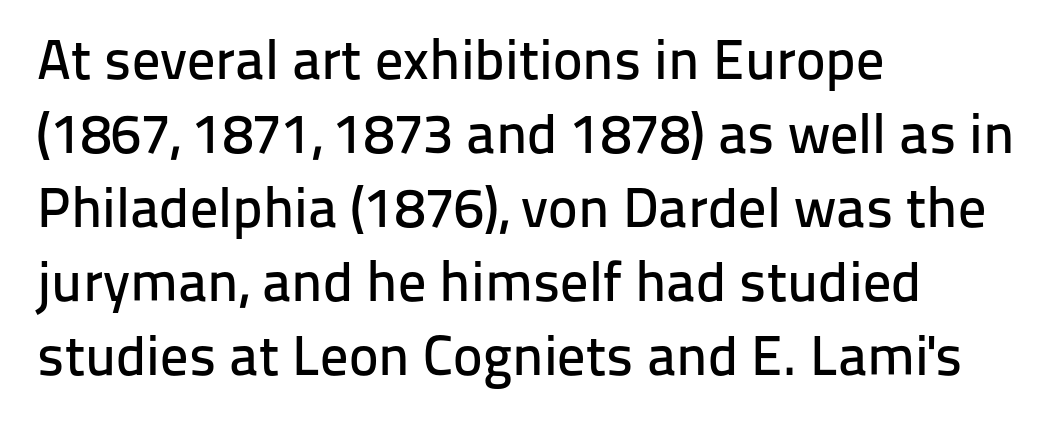
Q: Is the text italic (slanted)? A: No, it is upright.
Q: Is the typeface a serif or a sans-serif typeface? A: Sans-serif.
Q: Is the text underlined? A: No.
Q: How is the paragraph aligned? A: Left-aligned.
Q: Is the spacing between letters normal or unusually wide? A: Normal.
Q: Is the spacing between lines tight, normal or loose? A: Normal.
Q: Width (condensed, normal, or wide)? A: Normal.
Q: Stroke contrast? A: Low.
Q: x-height? A: Medium.
Q: Monospaced? A: No.
